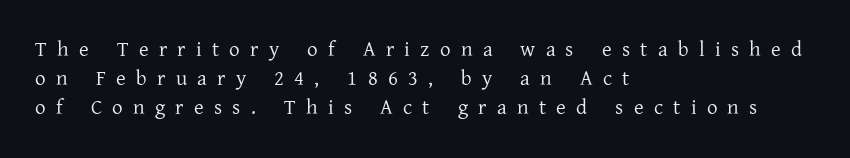
{"italic": "no", "bold": "no", "underline": "no", "align": "left", "line_spacing": "normal", "line_spacing_ratio": 1.38, "letter_spacing": "wide", "letter_spacing_em": 0.49, "glyph_px": 21}
